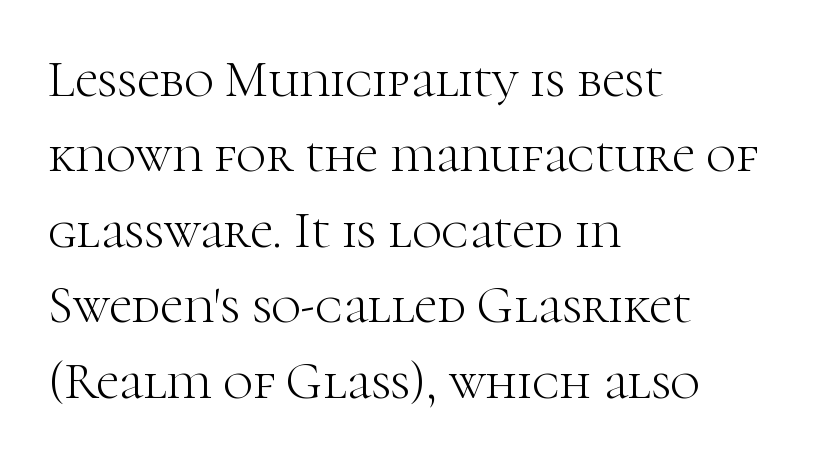
The letters stand straight up with perfectly vertical stems. This sample is left-justified, so line endings fall wherever the words run out. The space beneath each line is pristine and unruled. A normal amount of white space separates one row of letters from the next. Observe the serifs anchoring each vertical stroke in this sample. The strokes carry an ordinary text weight at most.
